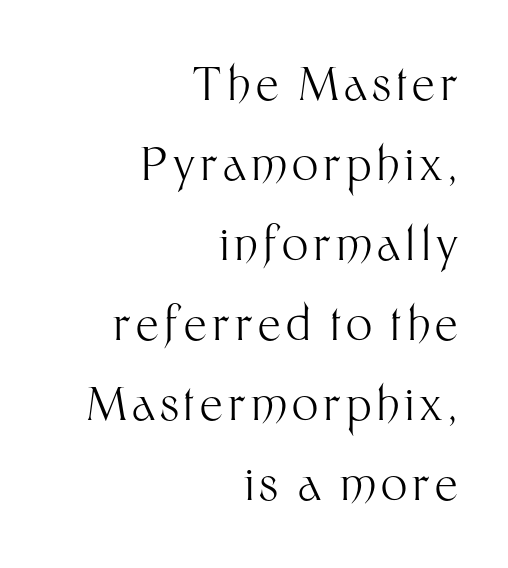
{"serif": "no", "italic": "no", "bold": "no", "weight": "light", "width": "normal", "stroke_contrast": "medium", "x_height": "medium", "monospaced": "no", "underline": "no", "align": "right", "line_spacing_ratio": 1.74, "glyph_px": 46}
